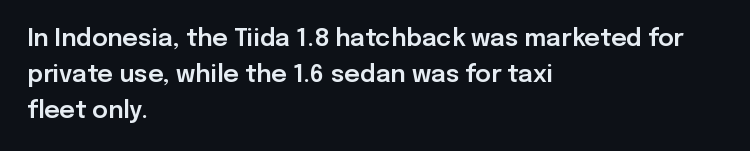
The image shows 24 px text type, upright; set left-aligned, normal line spacing (1.5x), normal letter spacing, not underlined.
